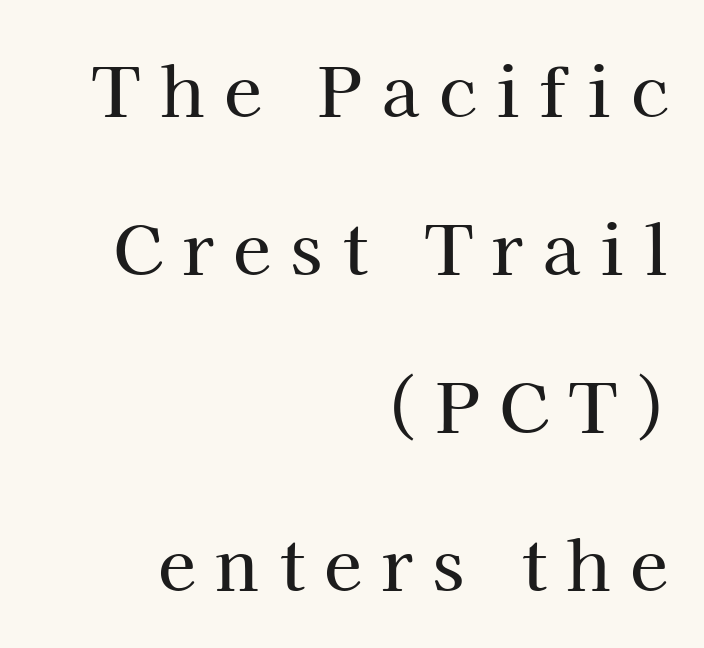
Q: Is the text italic (slanted)? A: No, it is upright.
Q: Is the typeface a serif or a sans-serif typeface? A: Serif.
Q: Is the text underlined? A: No.
Q: How is the paragraph aligned? A: Right-aligned.
Q: Is the spacing between letters normal or unusually wide? A: Unusually wide.
Q: Is the spacing between lines tight, normal or loose? A: Loose.
Q: Width (condensed, normal, or wide)? A: Normal.
Q: Stroke contrast? A: High.
Q: x-height? A: Medium.
Q: Monospaced? A: No.
